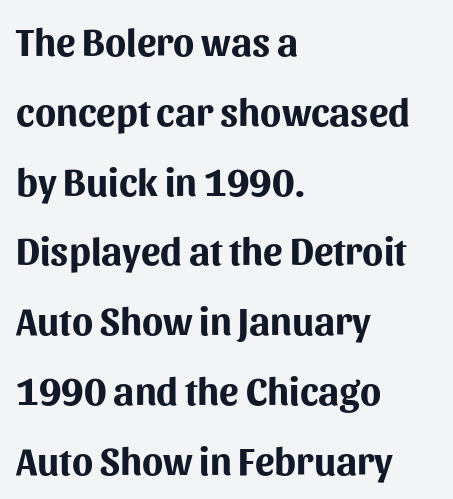
The image shows 39 px bold sans-serif type, upright; set left-aligned, line spacing 1.79x, normal letter spacing, not underlined; medium stroke contrast and a medium x-height.
